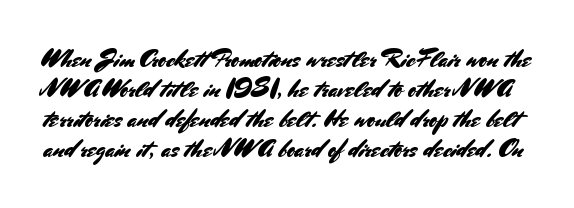
The image shows 24 px text type; set normal line spacing (1.25x), normal letter spacing, not underlined.
